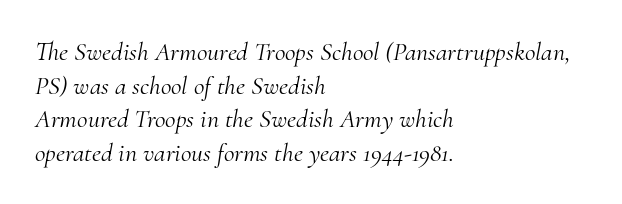
The image shows 26 px text type, italic (leaning right); set left-aligned, normal line spacing (1.29x), normal letter spacing, not underlined.
